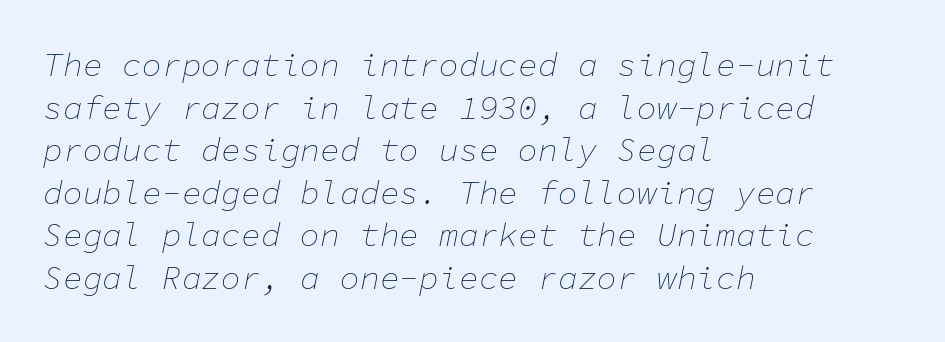
{"italic": "yes", "lean": "right", "slant_degrees": 11, "bold": "no", "weight": "thin", "width": "normal", "stroke_contrast": "low", "x_height": "medium", "monospaced": "yes", "underline": "no", "align": "left", "line_spacing": "normal", "line_spacing_ratio": 1.29, "letter_spacing": "normal", "letter_spacing_em": 0.0, "glyph_px": 33}
